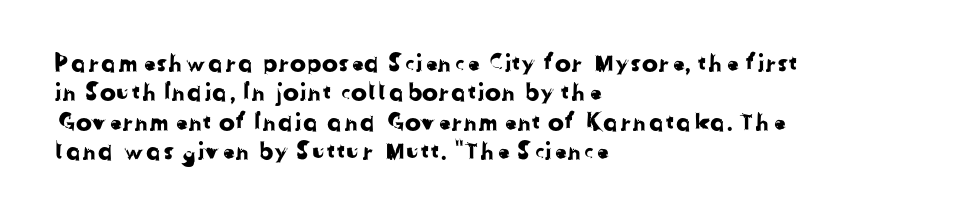
{"underline": "no", "align": "left", "line_spacing_ratio": 1.22, "letter_spacing": "normal", "letter_spacing_em": 0.0, "glyph_px": 24}
